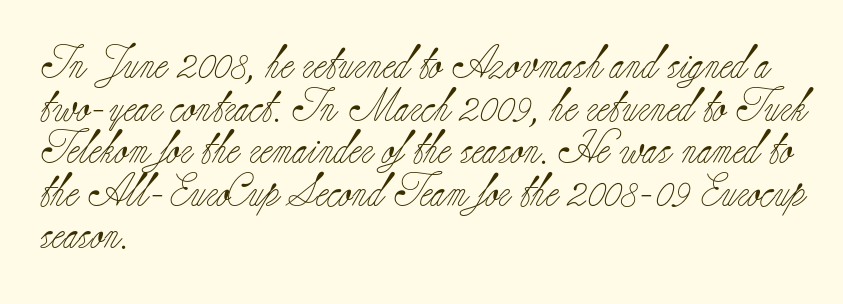
Q: Is the text bold? A: No.
Q: Is the text italic (slanted)? A: Yes.
Q: Is the typeface a serif or a sans-serif typeface? A: Serif.
Q: Is the text underlined? A: No.
Q: How is the paragraph aligned? A: Left-aligned.
Q: Is the spacing between letters normal or unusually wide? A: Normal.
Q: Is the spacing between lines tight, normal or loose? A: Normal.
Q: Width (condensed, normal, or wide)? A: Normal.
Q: Stroke contrast? A: Low.
Q: x-height? A: Small.
Q: Monospaced? A: No.
